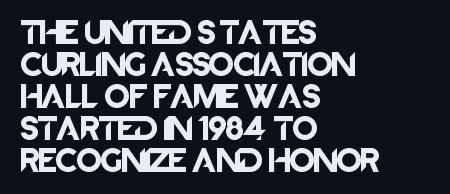
{"italic": "no", "underline": "no", "align": "left", "line_spacing": "normal", "line_spacing_ratio": 1.28, "letter_spacing": "normal", "letter_spacing_em": 0.0, "glyph_px": 25}
